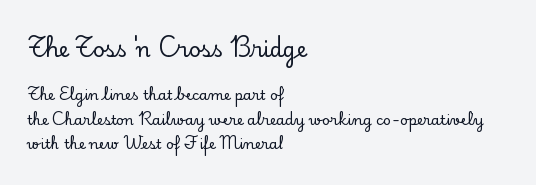
Q: Is the text italic (slanted)? A: No, it is upright.
Q: Is the text underlined? A: No.
Q: How is the paragraph aligned? A: Left-aligned.
Q: Is the spacing between letters normal or unusually wide? A: Normal.
Q: Which block of text is set in a larger size, the first (top) or the second (bottom)? A: The first (top) one.
